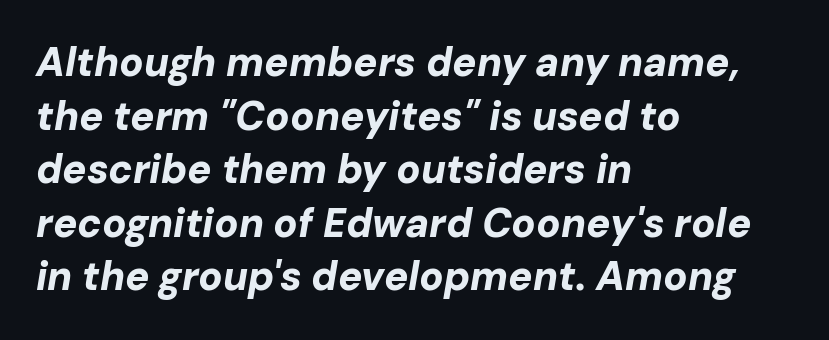
{"italic": "yes", "lean": "right", "slant_degrees": 10, "bold": "yes", "weight": "bold", "width": "normal", "stroke_contrast": "low", "x_height": "medium", "monospaced": "no", "underline": "no", "align": "left", "line_spacing": "normal", "line_spacing_ratio": 1.34, "letter_spacing": "normal", "letter_spacing_em": 0.0, "glyph_px": 40}
